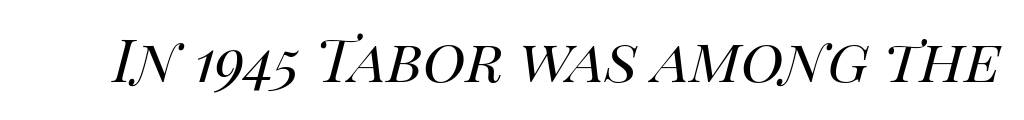
The image shows 73 px regular-weight type, italic (leaning right); set normal letter spacing, not underlined; high stroke contrast and a large x-height.
